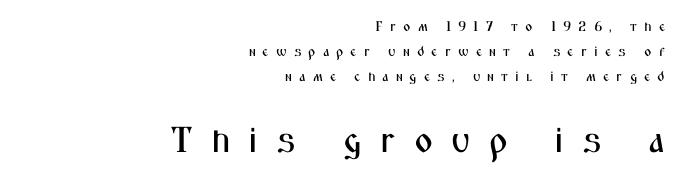
Q: Is the text italic (slanted)? A: No, it is upright.
Q: Is the typeface a serif or a sans-serif typeface? A: Sans-serif.
Q: Is the text underlined? A: No.
Q: How is the paragraph aligned? A: Right-aligned.
Q: Is the spacing between letters normal or unusually wide? A: Unusually wide.
Q: Which block of text is set in a larger size, the first (top) or the second (bottom)? A: The second (bottom) one.
Q: Width (condensed, normal, or wide)? A: Condensed.
Q: Stroke contrast? A: Medium.
Q: x-height? A: Medium.
Q: Monospaced? A: No.
